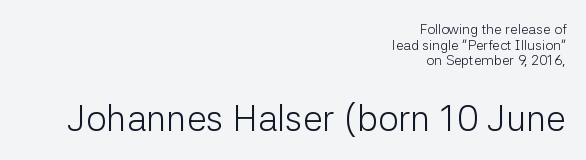
The image shows 36 px light sans-serif type, upright; set right-aligned, tight line spacing (1.12x), normal letter spacing, not underlined; the second (bottom) block is 2.57x larger; low stroke contrast and a medium x-height.
